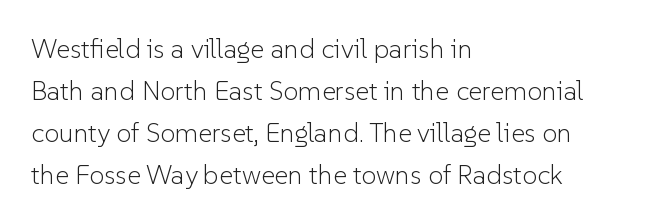
Anything drawn beneath the words? Only blank space. Each word holds together tightly as a unit, with standard inter-letter gaps. Each stroke keeps to a modest, everyday thickness or less. Normally led — the rows are evenly, conventionally spaced. In CSS terms this would be text-align: left. Does the lettering tilt? It doesn't — this is upright.
